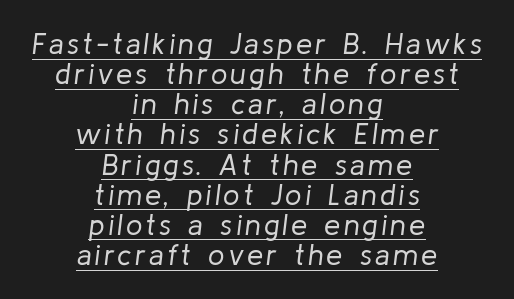
Q: Is the text bold? A: No.
Q: Is the text italic (slanted)? A: Yes, it leans right by about 8 degrees.
Q: Is the text underlined? A: Yes.
Q: How is the paragraph aligned? A: Centered.
Q: Is the spacing between lines tight, normal or loose? A: Tight.
Q: Width (condensed, normal, or wide)? A: Normal.
Q: Stroke contrast? A: Low.
Q: x-height? A: Medium.
Q: Monospaced? A: No.
